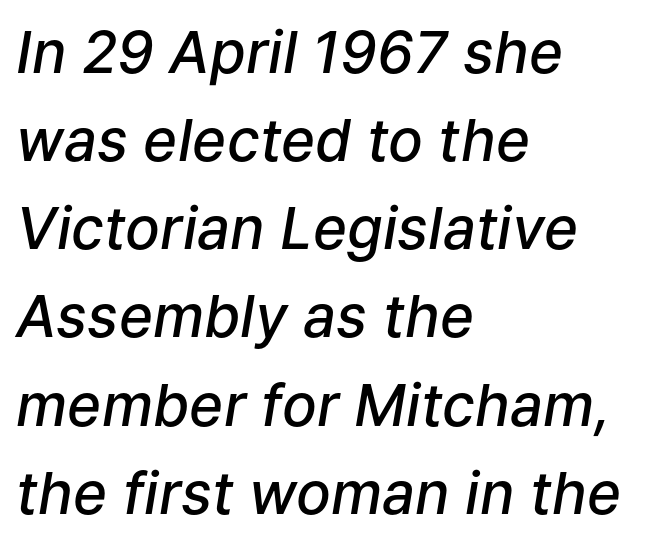
{"italic": "yes", "lean": "right", "slant_degrees": 9, "bold": "semi", "weight": "semibold", "width": "normal", "stroke_contrast": "low", "x_height": "medium", "monospaced": "no", "underline": "no", "align": "left", "line_spacing": "normal", "line_spacing_ratio": 1.52, "letter_spacing": "normal", "letter_spacing_em": 0.0, "glyph_px": 58}
